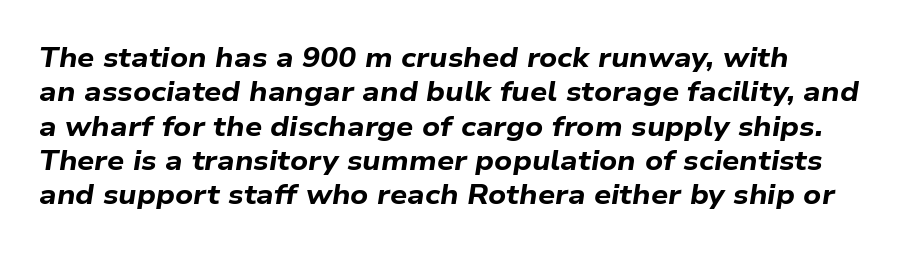
The image shows 27 px bold type, italic (leaning right); set normal line spacing (1.27x), normal letter spacing, not underlined.
